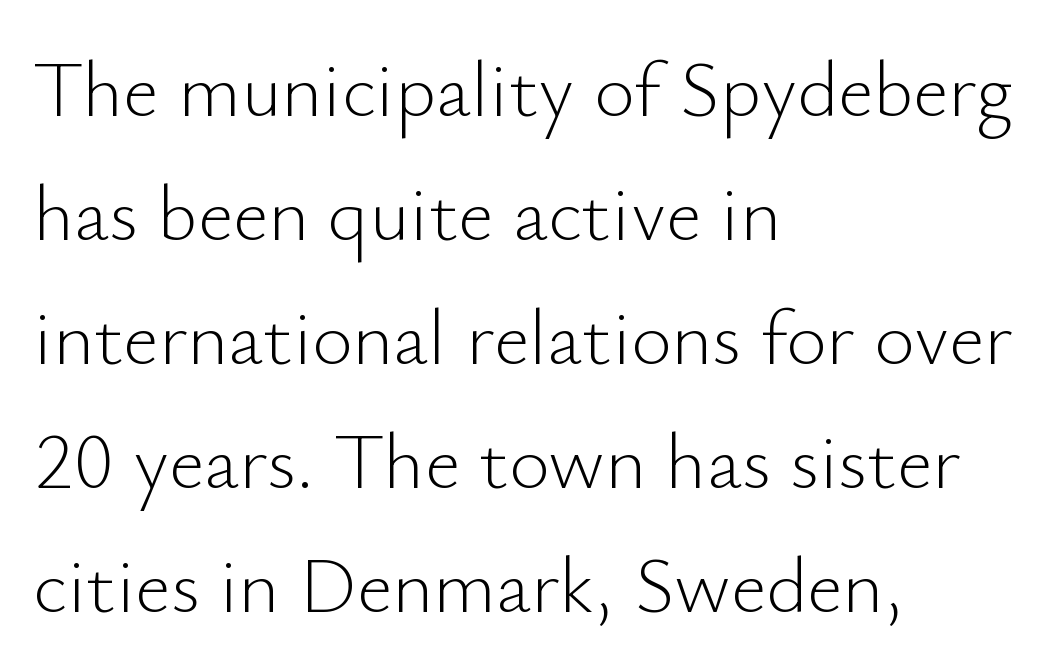
{"serif": "no", "italic": "no", "bold": "no", "weight": "light", "width": "normal", "stroke_contrast": "low", "x_height": "small", "monospaced": "no", "underline": "no", "align": "left", "line_spacing": "normal", "line_spacing_ratio": 1.59, "letter_spacing": "normal", "letter_spacing_em": 0.0, "glyph_px": 78}
